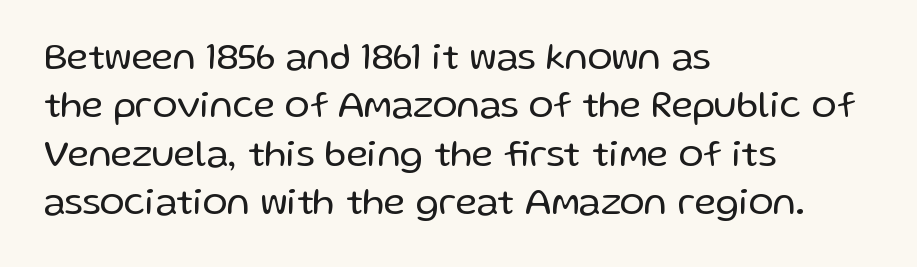
The image shows 37 px regular-weight sans-serif type, upright; set left-aligned, normal line spacing (1.31x), normal letter spacing, not underlined; low stroke contrast and a medium x-height.
